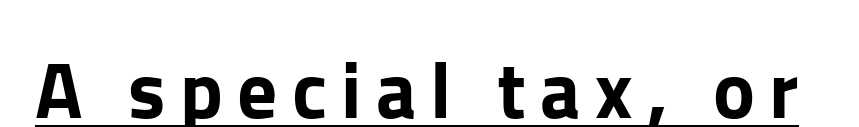
{"serif": "no", "italic": "no", "width": "normal", "stroke_contrast": "low", "x_height": "medium", "monospaced": "no", "underline": "yes", "glyph_px": 79}
